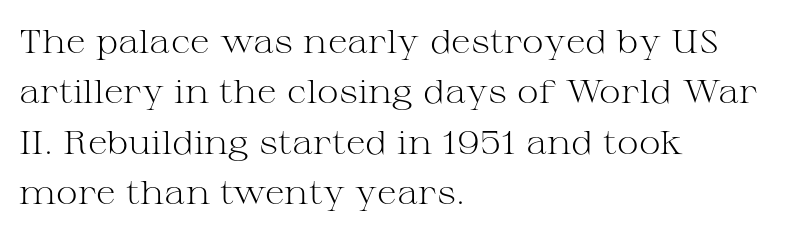
This rendering features lettering with no underline. These lines are rendered in a variable-pitch font. The leading is moderate, giving the passage an even texture. Default kerning and tracking; the words read as compact shapes. Yep, those are serifs on the letters. These lines stack with their left ends in a neat column.
